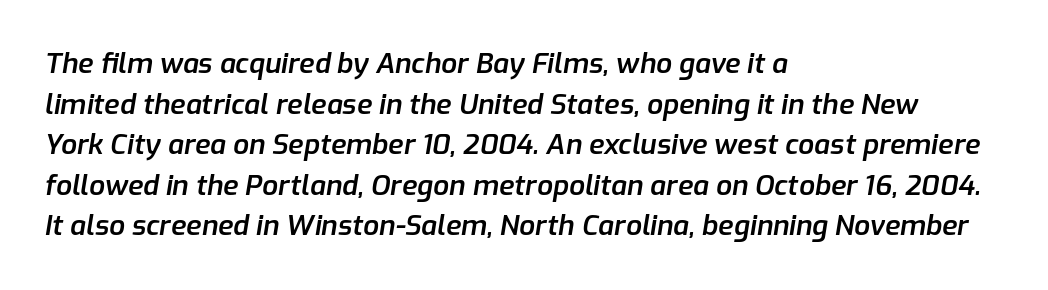
Q: Is the text bold? A: Semi-bold.
Q: Is the text italic (slanted)? A: Yes, it leans right by about 9 degrees.
Q: Is the text underlined? A: No.
Q: How is the paragraph aligned? A: Left-aligned.
Q: Is the spacing between letters normal or unusually wide? A: Normal.
Q: Is the spacing between lines tight, normal or loose? A: Normal.
Q: Width (condensed, normal, or wide)? A: Normal.
Q: Stroke contrast? A: Low.
Q: x-height? A: Medium.
Q: Monospaced? A: No.
